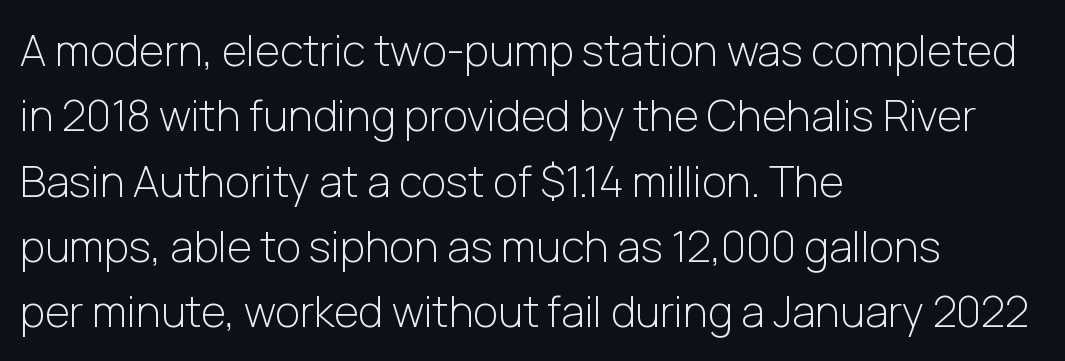
Q: Is the text bold? A: No.
Q: Is the text italic (slanted)? A: No, it is upright.
Q: Is the typeface a serif or a sans-serif typeface? A: Sans-serif.
Q: Is the text underlined? A: No.
Q: How is the paragraph aligned? A: Left-aligned.
Q: Is the spacing between letters normal or unusually wide? A: Normal.
Q: Is the spacing between lines tight, normal or loose? A: Normal.
Q: Width (condensed, normal, or wide)? A: Normal.
Q: Stroke contrast? A: Low.
Q: x-height? A: Medium.
Q: Monospaced? A: No.
